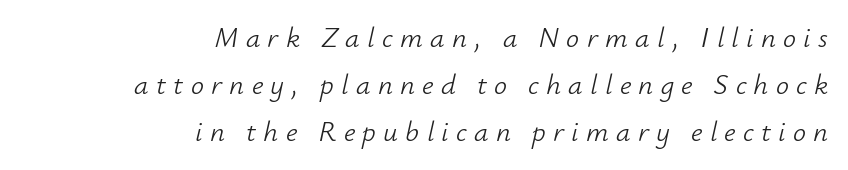
The image shows 29 px light type, italic (leaning right); set right-aligned, normal line spacing (1.62x), unusually wide letter spacing (+0.25 em), not underlined; low stroke contrast and a small x-height.
